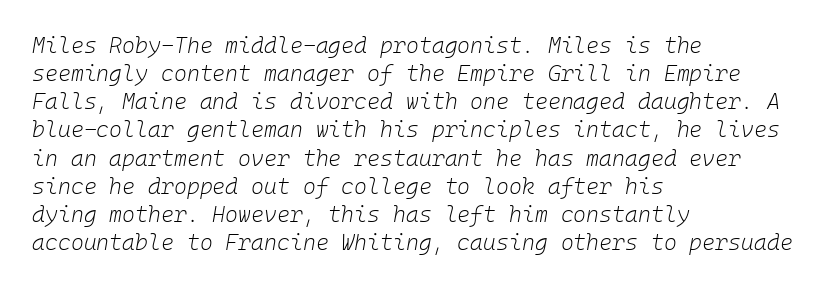
The image shows 22 px text type, italic (leaning right); set left-aligned, normal line spacing (1.28x), normal letter spacing, not underlined.
